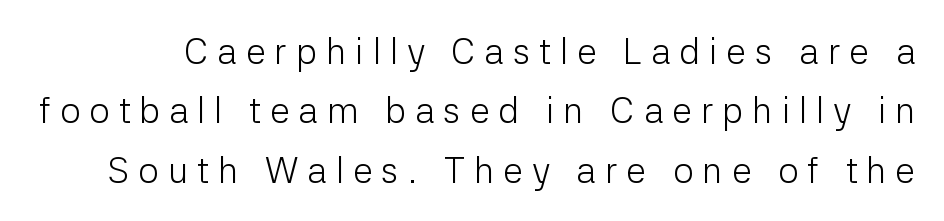
{"serif": "no", "italic": "no", "bold": "no", "weight": "light", "width": "normal", "stroke_contrast": "low", "x_height": "medium", "monospaced": "no", "underline": "no", "line_spacing": "normal", "line_spacing_ratio": 1.65, "letter_spacing": "wide", "letter_spacing_em": 0.25, "glyph_px": 36}
